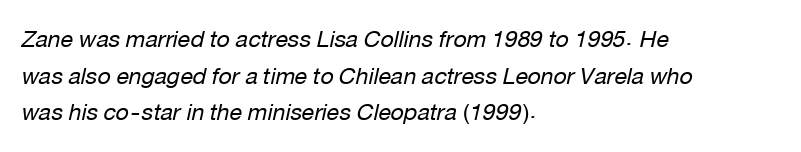
The ragged edge is on the right, which tells us the setting is flush left. You can tell it's italic because the verticals aren't actually vertical. Rule under the text: the space is simply empty. A typesetter would call this leading conventional body-copy spacing. Stems and bowls with no extra thickness — not bold. Does extra space separate the letters? No, they use regular spacing.
